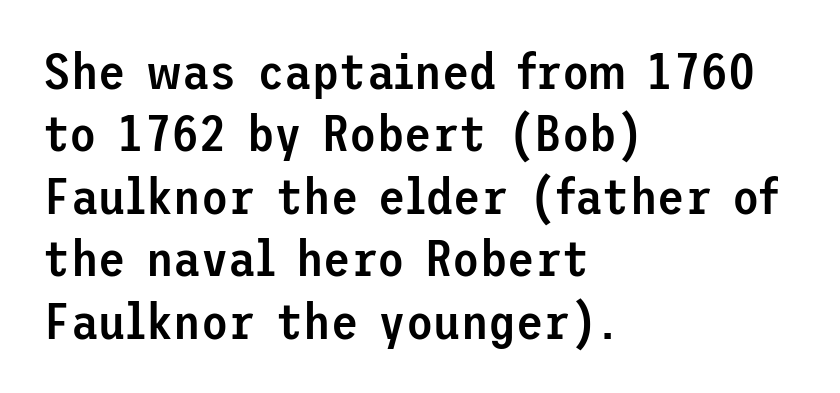
The image shows 50 px semibold sans-serif type, upright; set left-aligned, normal line spacing (1.25x), normal letter spacing, not underlined; low stroke contrast and a medium x-height.
